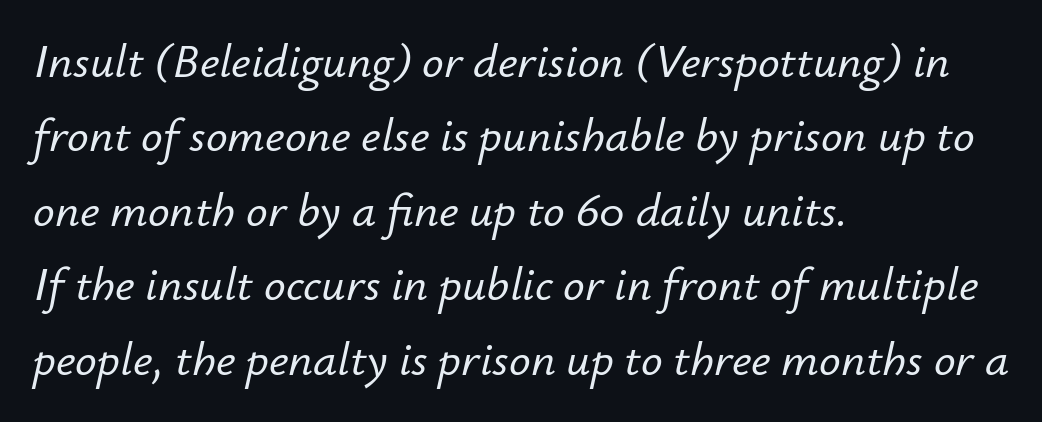
Q: Is the text italic (slanted)? A: Yes, it leans right by about 12 degrees.
Q: Is the text underlined? A: No.
Q: How is the paragraph aligned? A: Left-aligned.
Q: Is the spacing between letters normal or unusually wide? A: Normal.
Q: Is the spacing between lines tight, normal or loose? A: Normal.
Q: Width (condensed, normal, or wide)? A: Normal.
Q: Stroke contrast? A: Low.
Q: x-height? A: Small.
Q: Monospaced? A: No.
